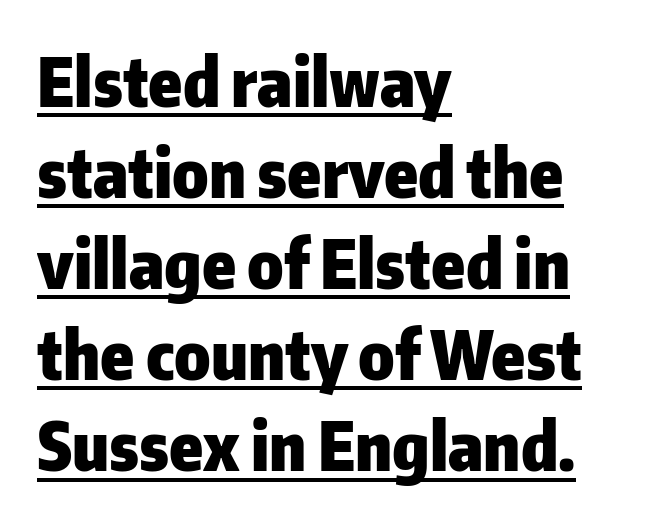
Varying glyph widths throughout — classic text-font behaviour. Does the leading feel generous? No, just average. Weight check: bold — yes, fully. The lettering is marked with a stroke running underneath it.
